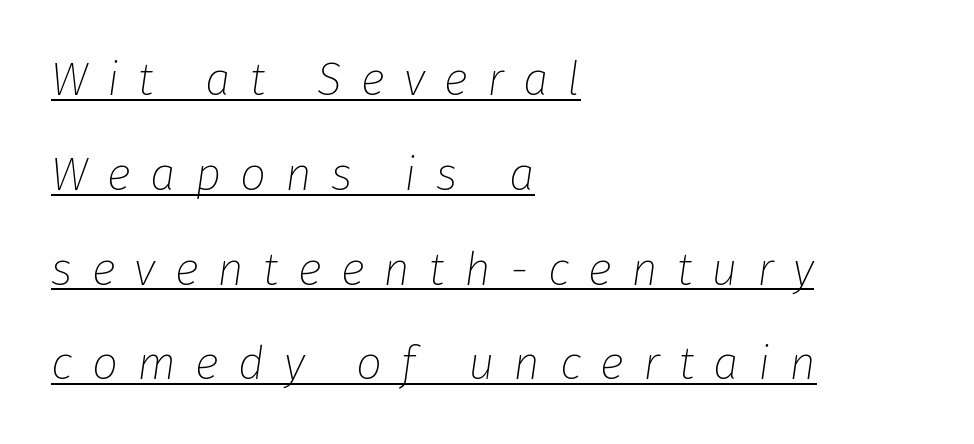
Q: Is the text bold? A: No.
Q: Is the text italic (slanted)? A: Yes, it leans right by about 8 degrees.
Q: Is the text underlined? A: Yes.
Q: How is the paragraph aligned? A: Left-aligned.
Q: Is the spacing between letters normal or unusually wide? A: Unusually wide.
Q: Is the spacing between lines tight, normal or loose? A: Loose.
Q: Width (condensed, normal, or wide)? A: Normal.
Q: Stroke contrast? A: Low.
Q: x-height? A: Medium.
Q: Monospaced? A: No.
